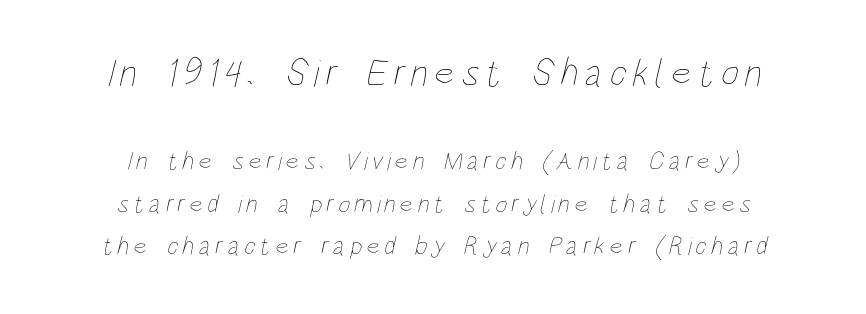
{"bold": "no", "weight": "thin", "width": "condensed", "stroke_contrast": "low", "x_height": "large", "monospaced": "no", "underline": "no", "align": "center", "line_spacing": "normal", "line_spacing_ratio": 1.64, "larger_block": "first", "size_ratio": 1.5, "glyph_px": 39}
